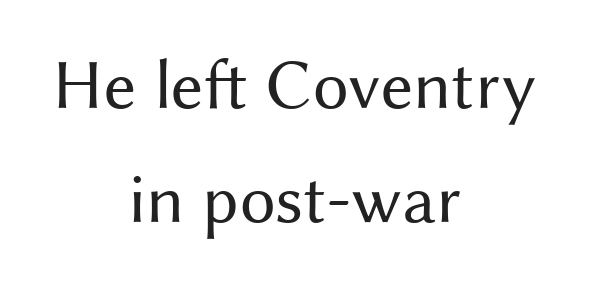
Q: Is the text bold? A: No.
Q: Is the text italic (slanted)? A: No, it is upright.
Q: Is the typeface a serif or a sans-serif typeface? A: Sans-serif.
Q: Is the text underlined? A: No.
Q: How is the paragraph aligned? A: Centered.
Q: Is the spacing between letters normal or unusually wide? A: Normal.
Q: Is the spacing between lines tight, normal or loose? A: Normal.
Q: Width (condensed, normal, or wide)? A: Normal.
Q: Stroke contrast? A: Medium.
Q: x-height? A: Medium.
Q: Monospaced? A: No.
